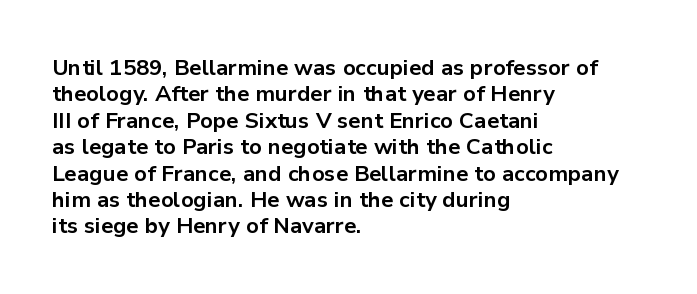
The image shows 22 px bold type, upright; set left-aligned, line spacing 1.2x, normal letter spacing, not underlined.
